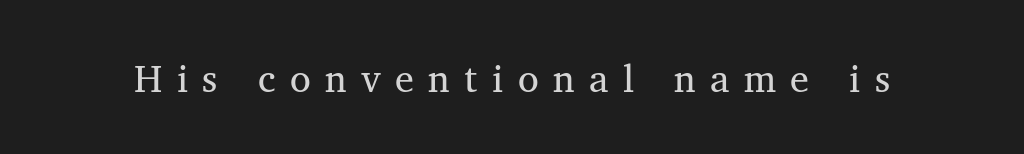
Q: Is the text bold? A: No.
Q: Is the typeface a serif or a sans-serif typeface? A: Serif.
Q: Is the text underlined? A: No.
Q: Is the spacing between letters normal or unusually wide? A: Unusually wide.
Q: Width (condensed, normal, or wide)? A: Normal.
Q: Stroke contrast? A: Medium.
Q: x-height? A: Medium.
Q: Monospaced? A: No.
